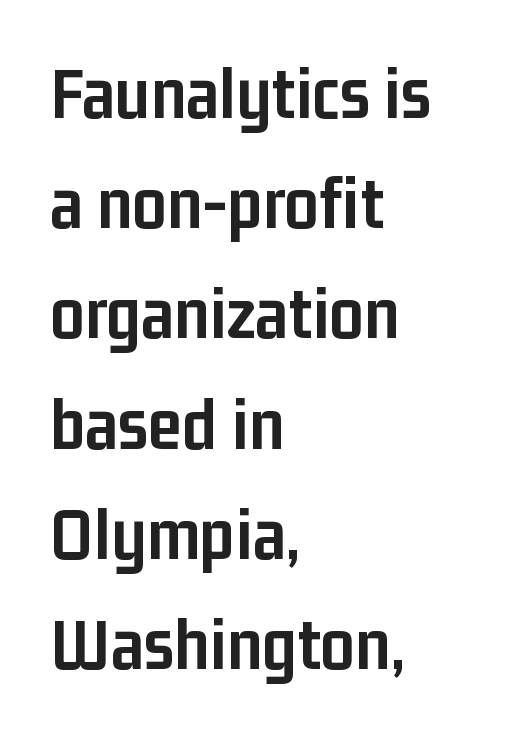
Q: Is the text bold? A: Yes.
Q: Is the text italic (slanted)? A: No, it is upright.
Q: Is the typeface a serif or a sans-serif typeface? A: Sans-serif.
Q: Is the text underlined? A: No.
Q: How is the paragraph aligned? A: Left-aligned.
Q: Is the spacing between letters normal or unusually wide? A: Normal.
Q: Is the spacing between lines tight, normal or loose? A: Normal.
Q: Width (condensed, normal, or wide)? A: Condensed.
Q: Stroke contrast? A: Low.
Q: x-height? A: Medium.
Q: Monospaced? A: No.
